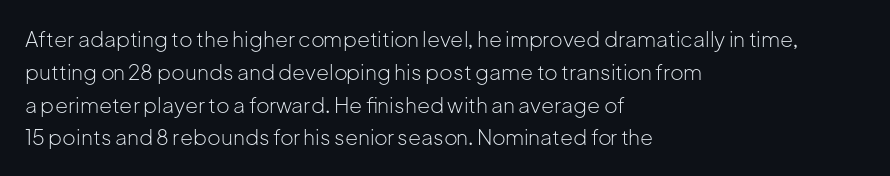
Upright lettering throughout. The rows are spaced the way most documents space them. These lines stack with their left ends in a neat column. The space beneath each line is pristine and unruled. This sample uses plain, unmodified letter spacing. Stem width sits at or under what a default text font uses.
